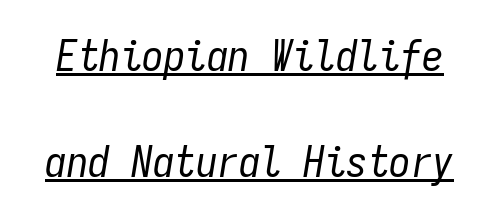
Q: Is the text bold? A: No.
Q: Is the text italic (slanted)? A: Yes, it leans right by about 9 degrees.
Q: Is the text underlined? A: Yes.
Q: Is the spacing between letters normal or unusually wide? A: Normal.
Q: Is the spacing between lines tight, normal or loose? A: Loose.
Q: Width (condensed, normal, or wide)? A: Condensed.
Q: Stroke contrast? A: Low.
Q: x-height? A: Medium.
Q: Monospaced? A: Yes.
